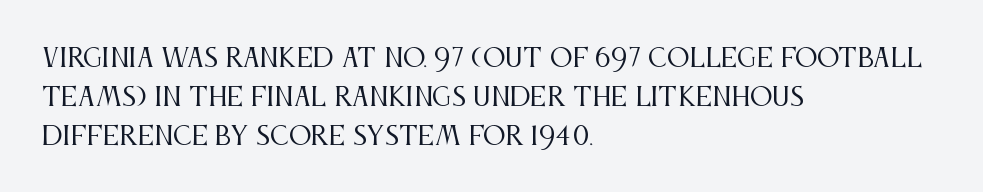
Q: Is the text bold? A: No.
Q: Is the text italic (slanted)? A: No, it is upright.
Q: Is the text underlined? A: No.
Q: How is the paragraph aligned? A: Left-aligned.
Q: Is the spacing between letters normal or unusually wide? A: Normal.
Q: Is the spacing between lines tight, normal or loose? A: Normal.
